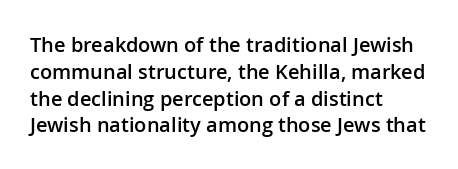
{"italic": "no", "bold": "semi", "underline": "no", "align": "left", "line_spacing": "normal", "line_spacing_ratio": 1.34, "letter_spacing": "normal", "letter_spacing_em": 0.0, "glyph_px": 20}
